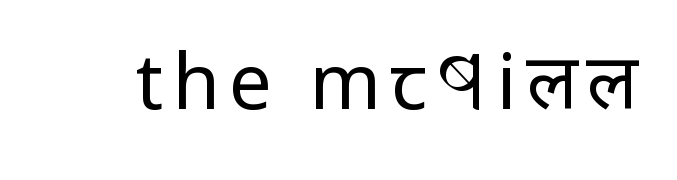
The font is comparable to plain body text, perhaps lighter. You can tell it's not italic because the verticals are truly vertical. Check where the strokes stop: nothing finishes them off — pure sans. Do the characters align in a grid? No, the font is proportional. Underline: absent.
